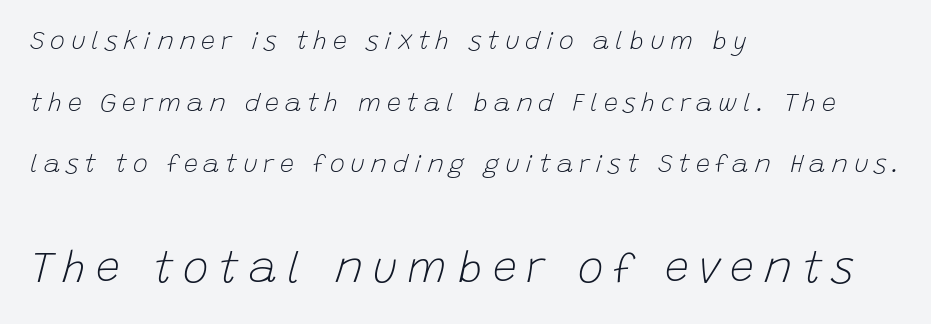
The image shows 43 px light type, italic (leaning right); set left-aligned, loose line spacing (2.47x), unusually wide letter spacing (+0.23 em), not underlined; the second (bottom) block is 1.72x larger; low stroke contrast and a large x-height.
